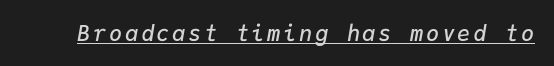
The image shows 22 px text type, italic (leaning right); set underlined.
